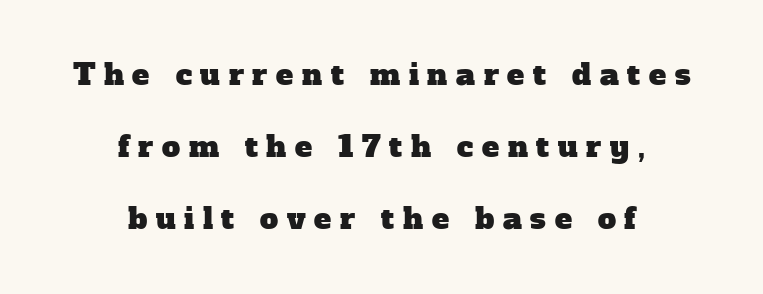
{"serif": "yes", "width": "normal", "stroke_contrast": "low", "x_height": "medium", "monospaced": "no", "underline": "no", "align": "center", "line_spacing": "loose", "line_spacing_ratio": 2.49, "letter_spacing": "wide", "letter_spacing_em": 0.3, "glyph_px": 29}
